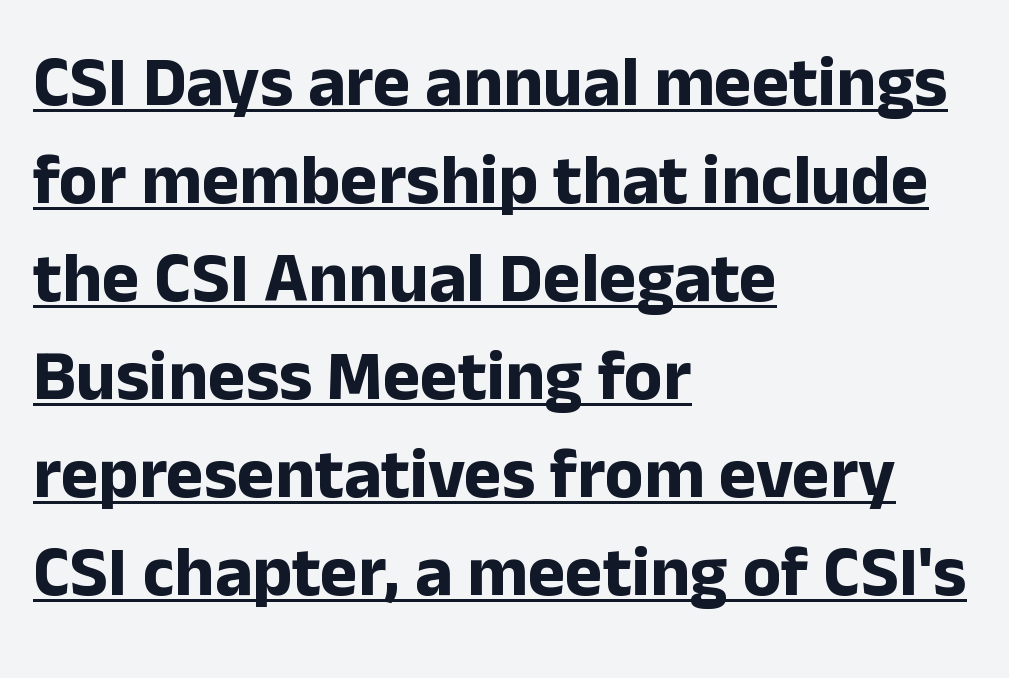
The letters advance in unequal steps, a hallmark of proportional type. The sample has been set heavy, in full bold. If you drew a ruler down the left edge, every line would touch it. Beneath each row of characters lies a ruled line.
